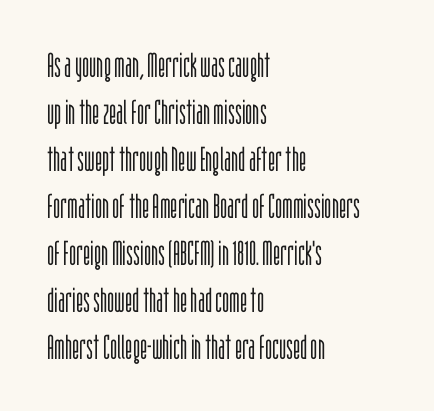
The image shows 34 px light, condensed sans-serif type, upright; set left-aligned, normal line spacing (1.38x), normal letter spacing, not underlined; low stroke contrast and a large x-height.
